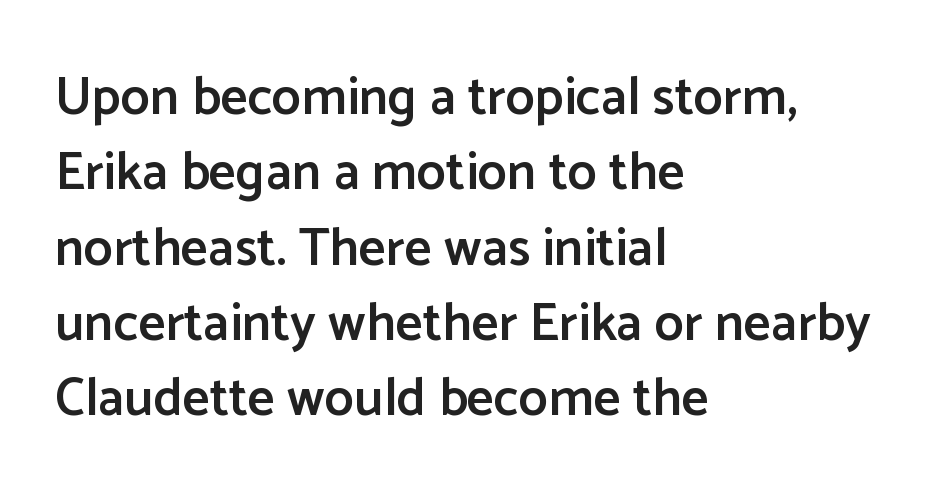
Q: Is the text bold? A: Semi-bold.
Q: Is the text italic (slanted)? A: No, it is upright.
Q: Is the typeface a serif or a sans-serif typeface? A: Sans-serif.
Q: Is the text underlined? A: No.
Q: How is the paragraph aligned? A: Left-aligned.
Q: Is the spacing between letters normal or unusually wide? A: Normal.
Q: Is the spacing between lines tight, normal or loose? A: Normal.
Q: Width (condensed, normal, or wide)? A: Normal.
Q: Stroke contrast? A: Low.
Q: x-height? A: Medium.
Q: Monospaced? A: No.
